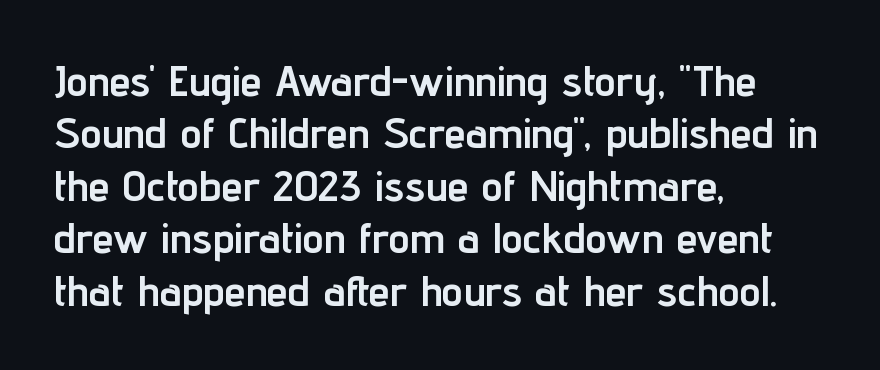
The image shows 43 px semibold, condensed sans-serif type, upright; set left-aligned, line spacing 1.22x, normal letter spacing, not underlined; low stroke contrast and a medium x-height.
